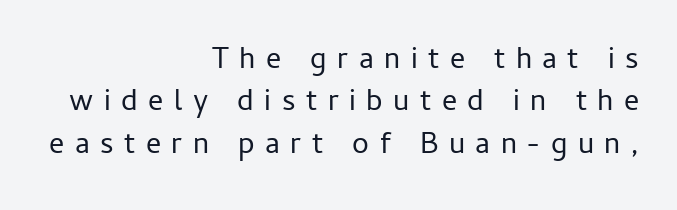
This rendering uses right alignment, leaving the left contour irregular. Check the space under the baseline: it is left empty. Is this a heavy cut? Hardly; it is regular or lighter. The axis of the letterforms is exactly vertical. This rendering widens character spacing well past its baseline value.
